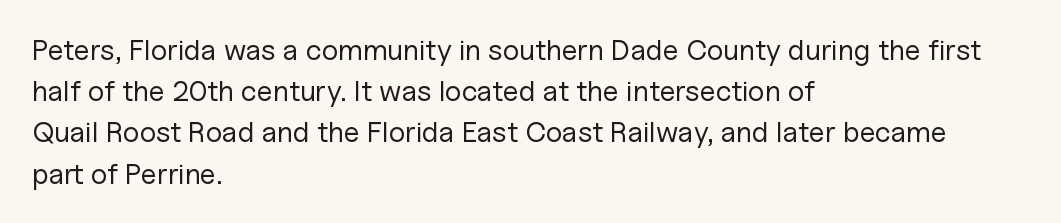
{"serif": "no", "italic": "no", "bold": "no", "weight": "regular", "width": "normal", "stroke_contrast": "low", "x_height": "medium", "monospaced": "no", "underline": "no", "align": "left", "line_spacing": "normal", "line_spacing_ratio": 1.42, "letter_spacing": "normal", "letter_spacing_em": 0.0, "glyph_px": 29}
